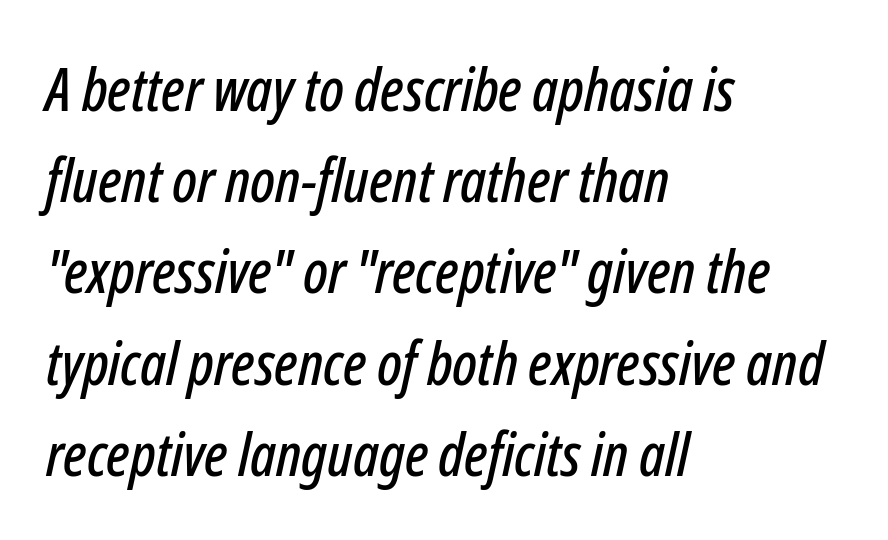
The image shows 60 px condensed type, italic (leaning right); set left-aligned, normal line spacing (1.52x), normal letter spacing, not underlined; low stroke contrast and a medium x-height.
